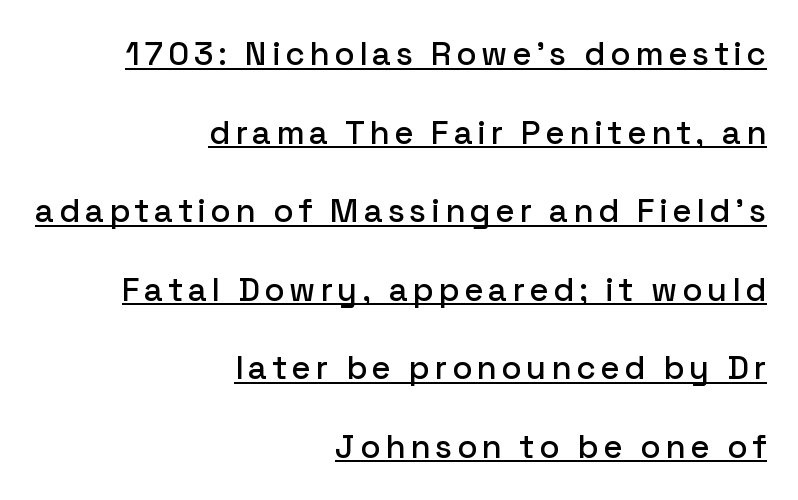
Varying glyph widths throughout — classic text-font behaviour. A typesetter would label this face a sans. The sample's only ornament is a line tracing under the words. Nope, not italic — everything's standing straight.
